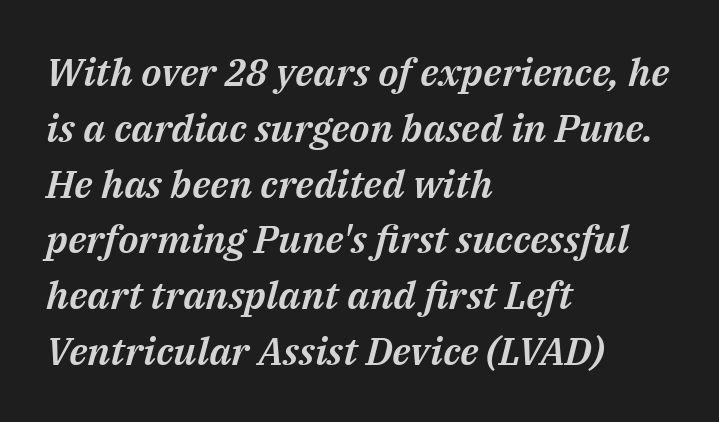
The image shows 39 px text type, italic (leaning right); set left-aligned, normal line spacing (1.43x), normal letter spacing, not underlined; medium stroke contrast and a medium x-height.
